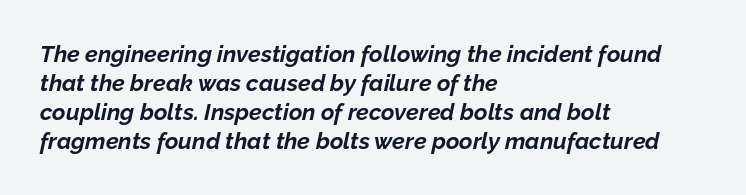
Q: Is the text bold? A: Yes.
Q: Is the text italic (slanted)? A: Yes, it leans right by about 12 degrees.
Q: Is the text underlined? A: No.
Q: How is the paragraph aligned? A: Left-aligned.
Q: Is the spacing between letters normal or unusually wide? A: Normal.
Q: Is the spacing between lines tight, normal or loose? A: Normal.
